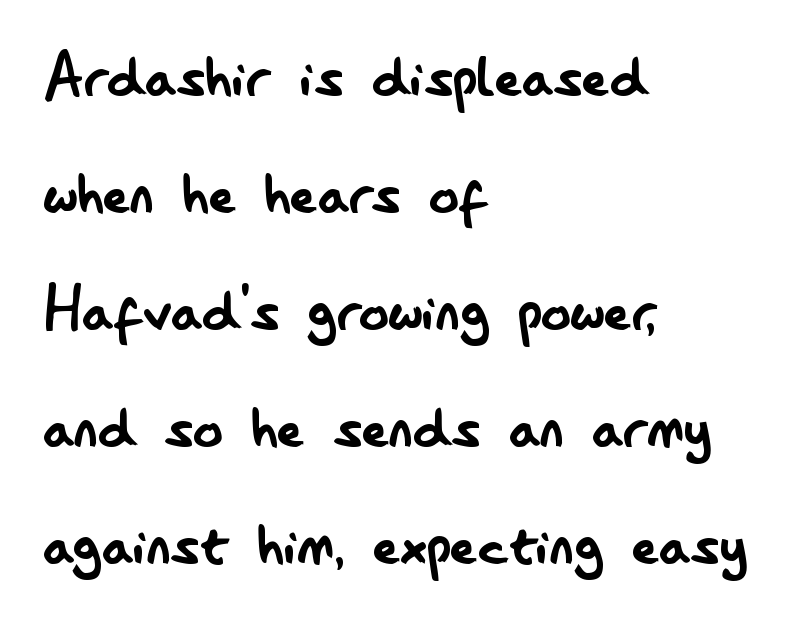
The image shows 74 px regular-weight, condensed sans-serif type, upright; set left-aligned, normal line spacing (1.58x), normal letter spacing, not underlined; low stroke contrast and a small x-height.
